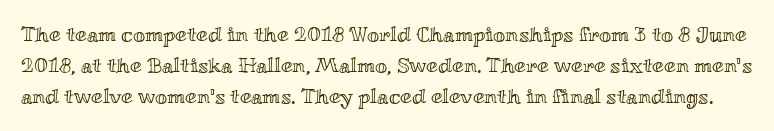
{"italic": "no", "underline": "no", "line_spacing": "normal", "line_spacing_ratio": 1.48, "letter_spacing": "normal", "letter_spacing_em": 0.0, "glyph_px": 21}
